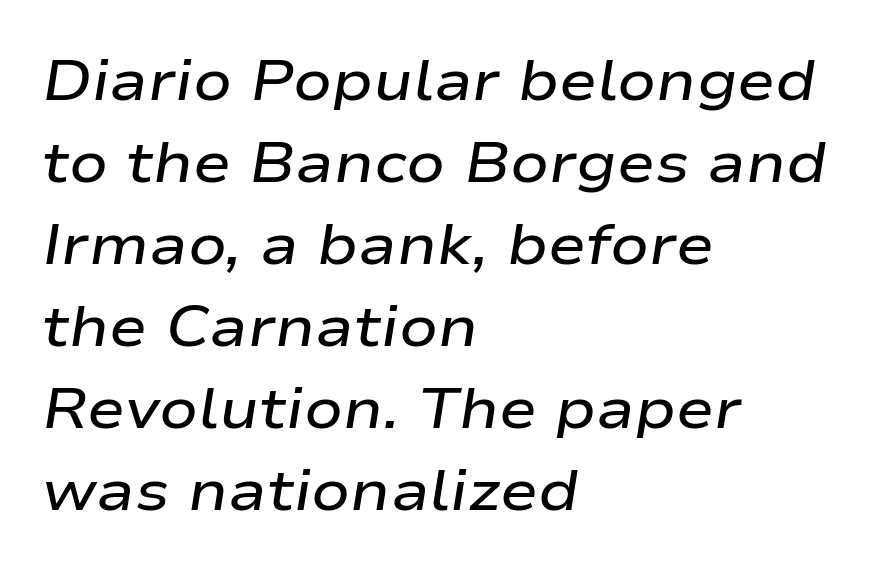
The image shows 57 px semibold, wide type, italic (leaning right); set left-aligned, normal line spacing (1.44x), normal letter spacing, not underlined; low stroke contrast and a medium x-height.
